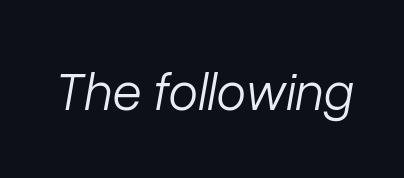
{"italic": "yes", "lean": "right", "slant_degrees": 10, "bold": "no", "weight": "light", "width": "normal", "stroke_contrast": "low", "x_height": "medium", "monospaced": "no", "underline": "no", "letter_spacing": "normal", "letter_spacing_em": 0.0, "glyph_px": 54}
